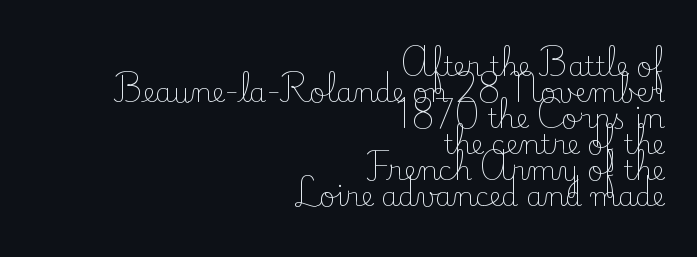
Every row of glyphs terminates at an identical x-position on the right. The horizontal fit of the characters is conventional and even. The cut favours lightness, reaching ordinary text weight at its darkest. Tall strokes in this sample are plumb rather than angled. Check the space under the baseline: it is left empty.
